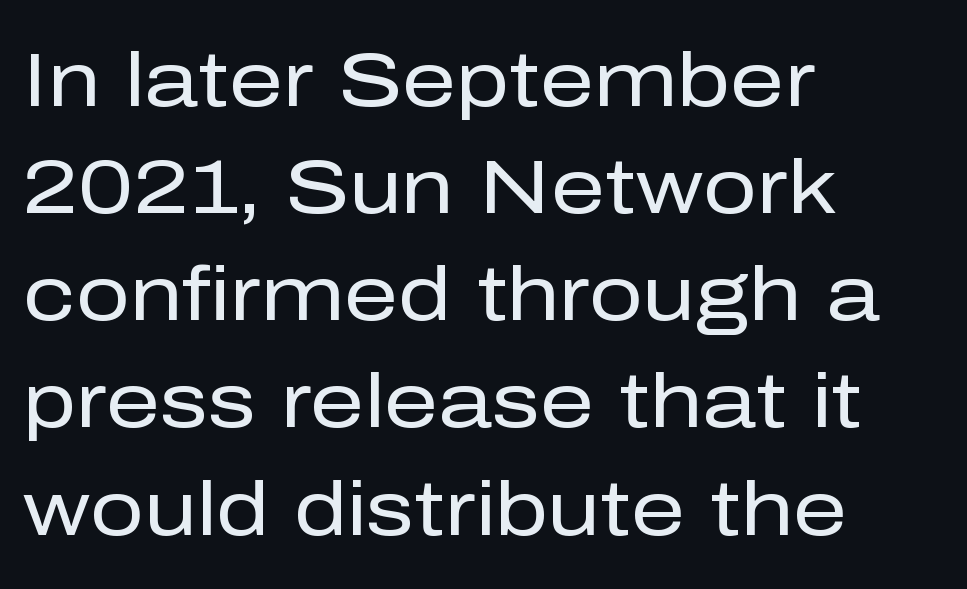
{"serif": "no", "italic": "no", "bold": "no", "weight": "regular", "width": "normal", "stroke_contrast": "low", "x_height": "medium", "monospaced": "no", "underline": "no", "align": "left", "line_spacing": "normal", "line_spacing_ratio": 1.41, "letter_spacing": "normal", "letter_spacing_em": 0.0, "glyph_px": 76}
